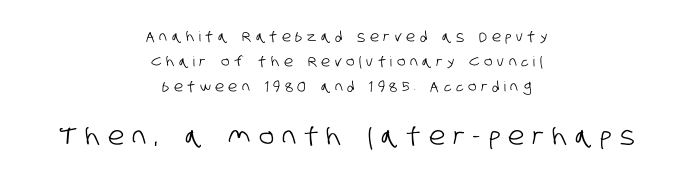
The passage shown is not underscored anywhere. This layout puts the modest block above and the oversized block below. Horizontal alignment here is central, giving a formal, balanced look. This rendering widens character spacing well past its baseline value.
